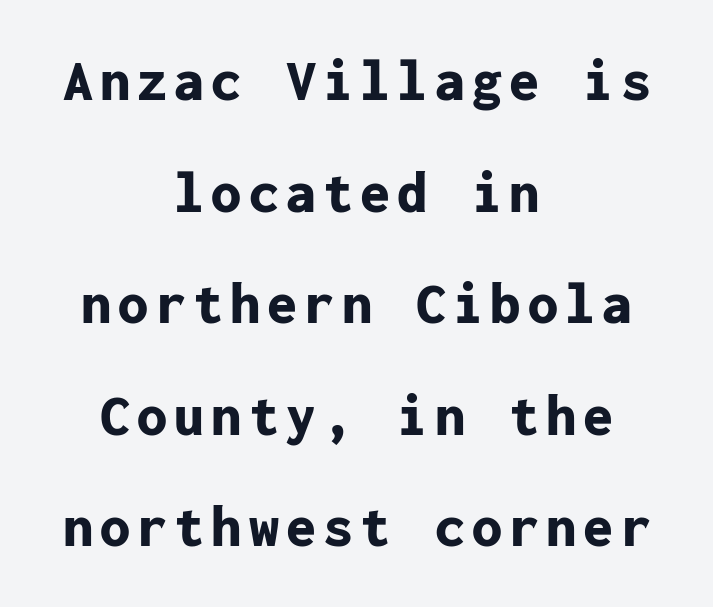
Q: Is the text bold? A: Yes.
Q: Is the text italic (slanted)? A: No, it is upright.
Q: Is the typeface a serif or a sans-serif typeface? A: Sans-serif.
Q: Is the text underlined? A: No.
Q: How is the paragraph aligned? A: Centered.
Q: Width (condensed, normal, or wide)? A: Normal.
Q: Stroke contrast? A: Low.
Q: x-height? A: Medium.
Q: Monospaced? A: Yes.
